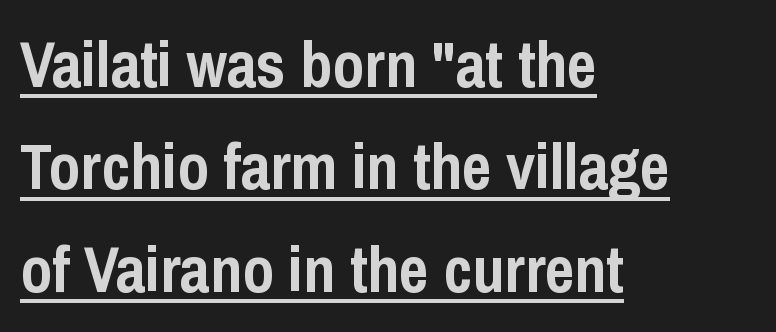
{"serif": "no", "italic": "no", "bold": "yes", "weight": "semibold", "width": "condensed", "stroke_contrast": "low", "x_height": "medium", "monospaced": "no", "underline": "yes", "align": "left", "line_spacing": "normal", "line_spacing_ratio": 1.6, "letter_spacing": "normal", "letter_spacing_em": 0.0, "glyph_px": 64}
